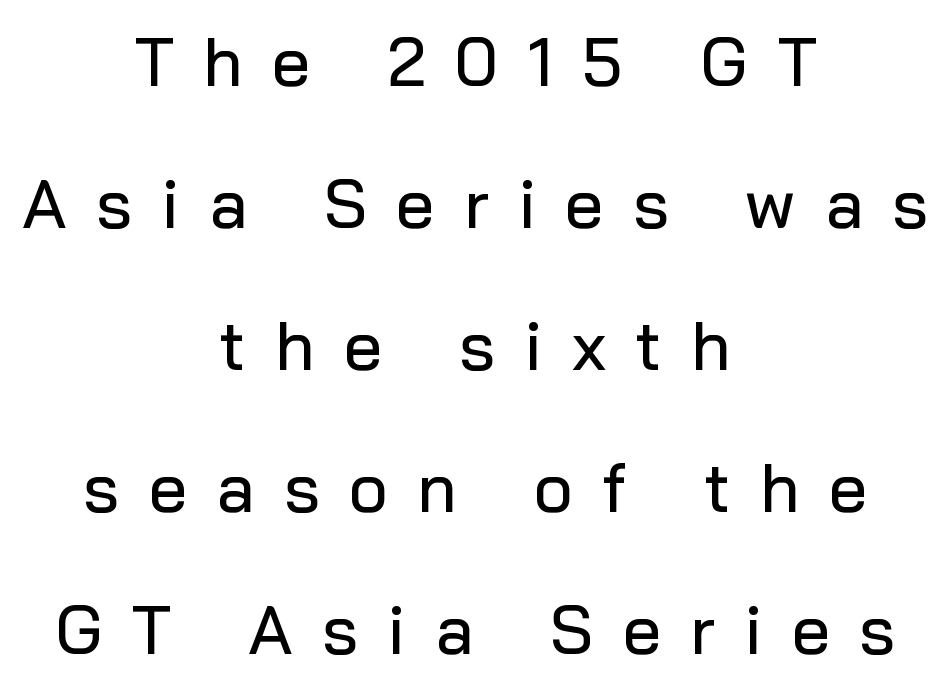
{"serif": "no", "italic": "no", "width": "normal", "stroke_contrast": "low", "x_height": "medium", "monospaced": "no", "underline": "no", "align": "center", "line_spacing": "loose", "line_spacing_ratio": 2.09, "letter_spacing": "wide", "letter_spacing_em": 0.43, "glyph_px": 68}
